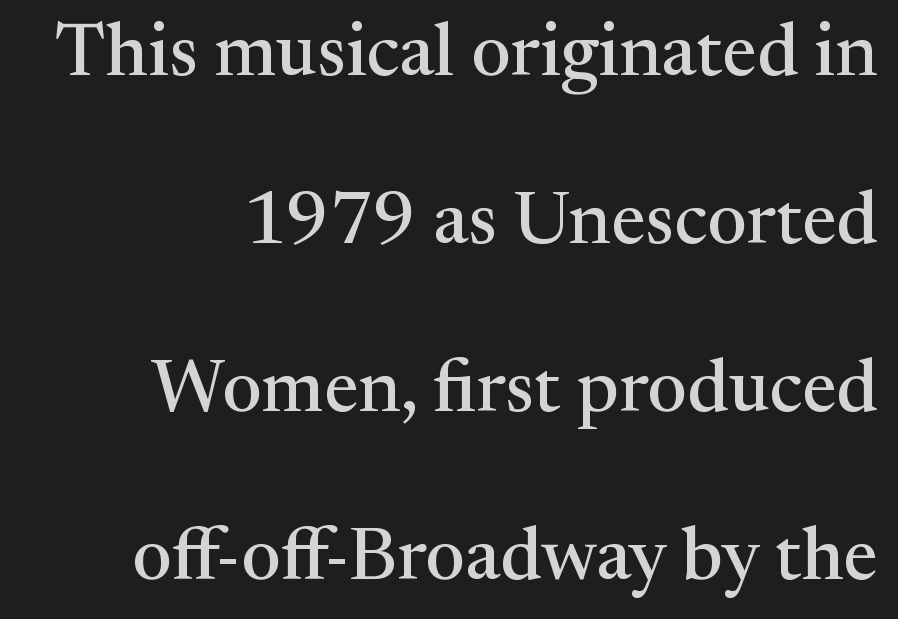
{"serif": "yes", "italic": "no", "width": "normal", "stroke_contrast": "medium", "x_height": "medium", "monospaced": "no", "underline": "no", "align": "right", "line_spacing": "loose", "line_spacing_ratio": 2.27, "letter_spacing": "normal", "letter_spacing_em": 0.0, "glyph_px": 74}
